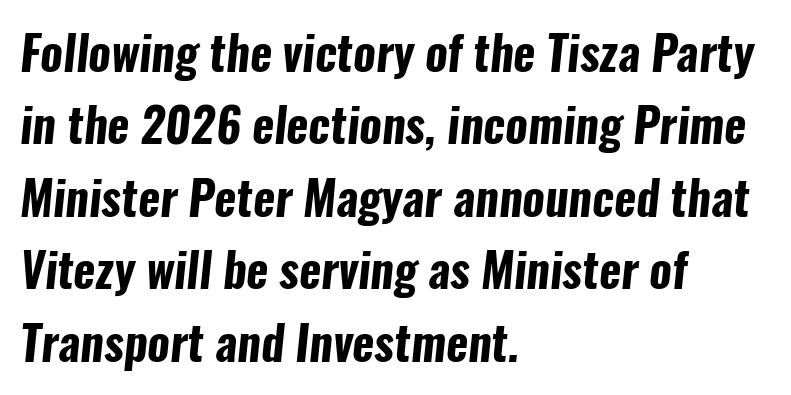
Is this a fixed-width face? No — the glyphs have proportional, varying widths. Baseline-to-baseline distance is the conventional proportion of letter height. How heavy is the stroke? Heavy — this is a bold. Examine the stroke ends and you'll find no serifs. Type without underlining. Each word holds together tightly as a unit, with standard inter-letter gaps.
